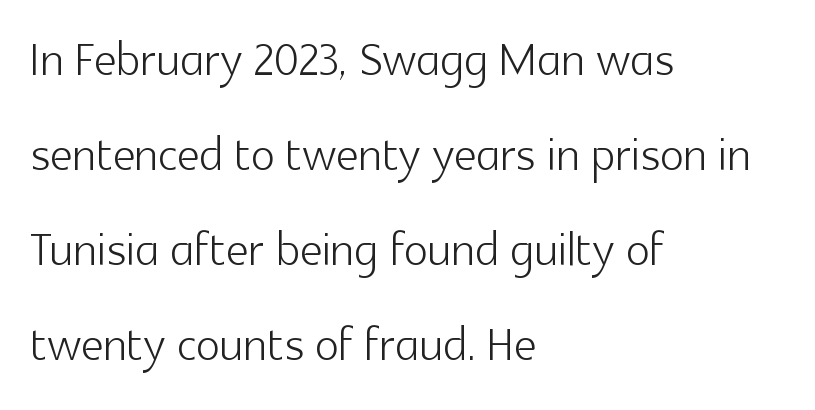
{"serif": "no", "italic": "no", "bold": "no", "weight": "light", "width": "normal", "x_height": "medium", "monospaced": "no", "underline": "no", "align": "left", "line_spacing": "normal", "line_spacing_ratio": 1.51, "letter_spacing": "normal", "letter_spacing_em": 0.0, "glyph_px": 63}
